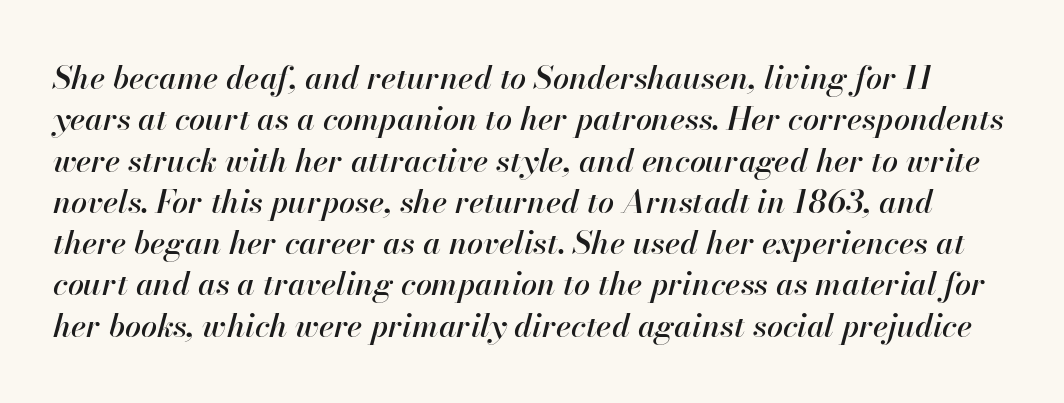
The image shows 32 px text type, italic (leaning right); set normal line spacing (1.29x), normal letter spacing, not underlined; high stroke contrast and a small x-height.
